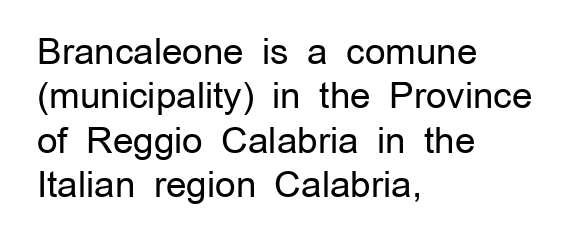
If you drew a line through each stem, it would be perfectly vertical. Note: no serifs on the glyphs. The rendering keeps characters at their native spacing. Stems and bowls with no extra thickness — not bold. Think of a printed novel: that variable character pitch is what you see here.
